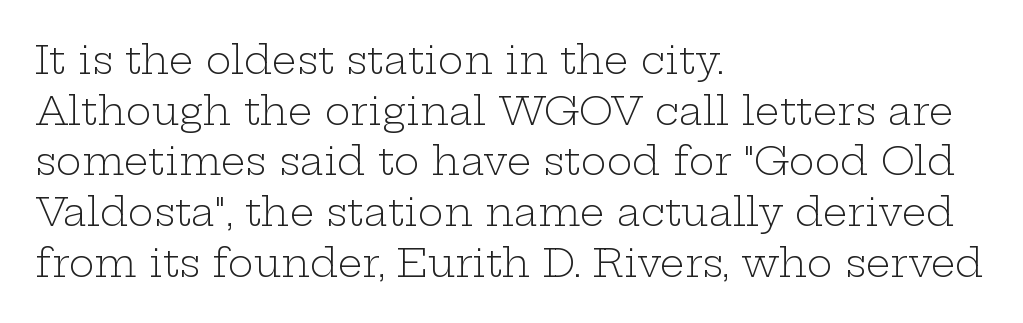
The image shows 39 px light, wide serif type, upright; set left-aligned, normal line spacing (1.3x), normal letter spacing, not underlined; low stroke contrast and a medium x-height.
